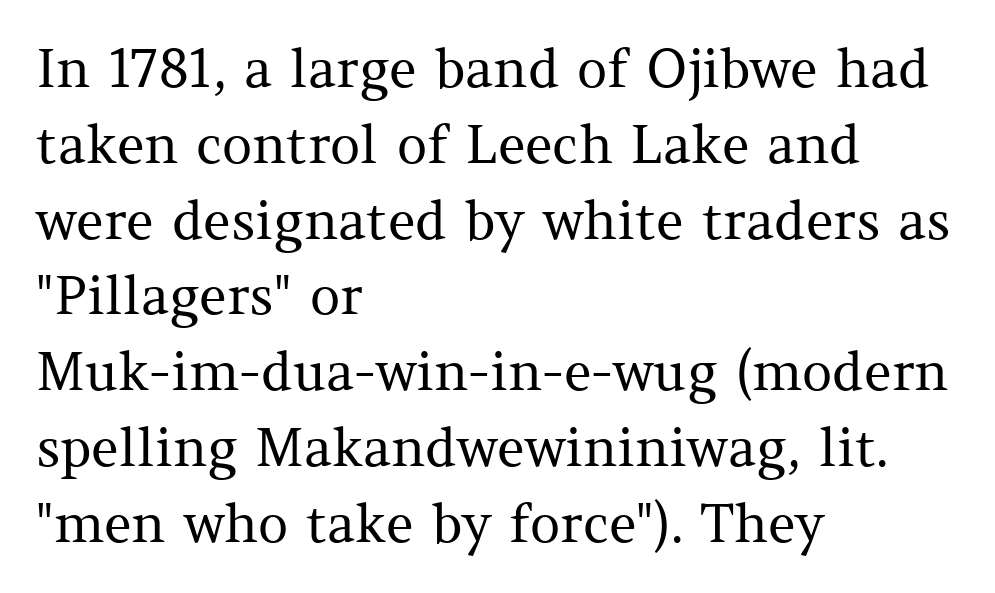
The image shows 53 px regular-weight serif type, upright; set left-aligned, normal line spacing (1.43x), normal letter spacing, not underlined; medium stroke contrast and a medium x-height.
